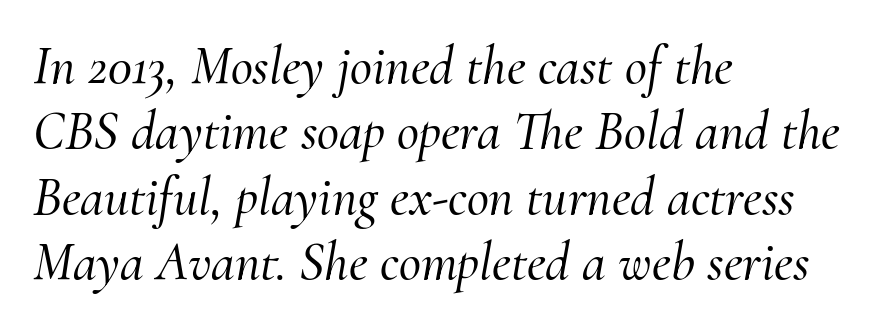
Does the lettering tilt? It does — this is italic. Nobody touched the tracking dial on this one. The face used here is proportionally spaced, like ordinary book or web type. Layout note: lines flush left. Unmarked baselines from the first word to the last.
